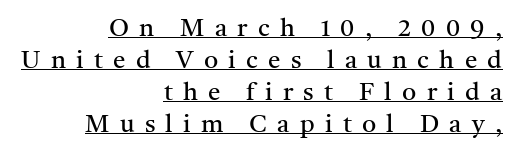
{"italic": "no", "bold": "no", "underline": "yes", "align": "right", "line_spacing": "normal", "line_spacing_ratio": 1.28, "letter_spacing": "wide", "letter_spacing_em": 0.41, "glyph_px": 25}
